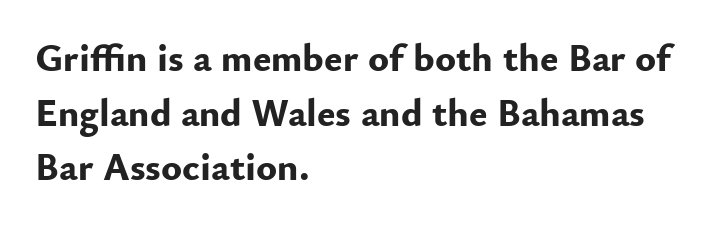
Students, note that the glyphs here touch the page at normal intervals. Each letter's strokes conclude bluntly, with no projecting serifs. The letters stand upright; this is a roman face. I'd describe the lettering as bold — thick and assertive. Regular leading.
